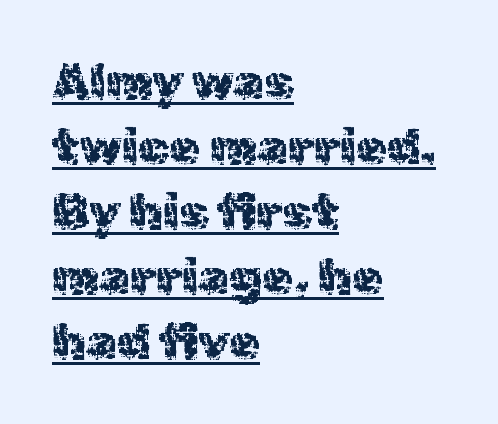
Letter spacing: default. A typesetter would call this leading conventional body-copy spacing. No feet cap the strokes, marking this as sans-serif type. Every character sits straight up, as roman type does. Underline: present.
